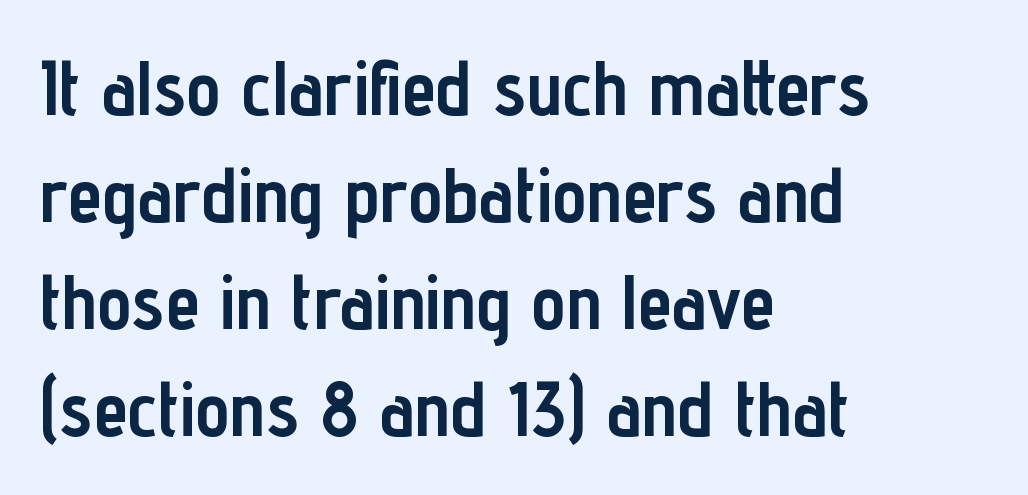
The image shows 77 px semibold, condensed sans-serif type, upright; set left-aligned, normal line spacing (1.39x), normal letter spacing, not underlined; low stroke contrast and a medium x-height.
